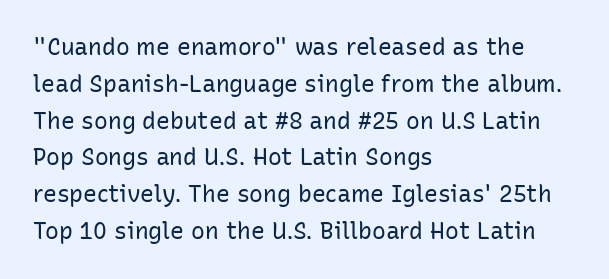
The rendering uses a moderate line-height, typical for paragraphs. The cut favours lightness, reaching ordinary text weight at its darkest. This is roman type, the default non-slanted kind. A student would call this left alignment; a typographer would say flush left, rag right. Honestly, there is no underline to notice here at all. The letterforms sit shoulder to shoulder at normal distance.
